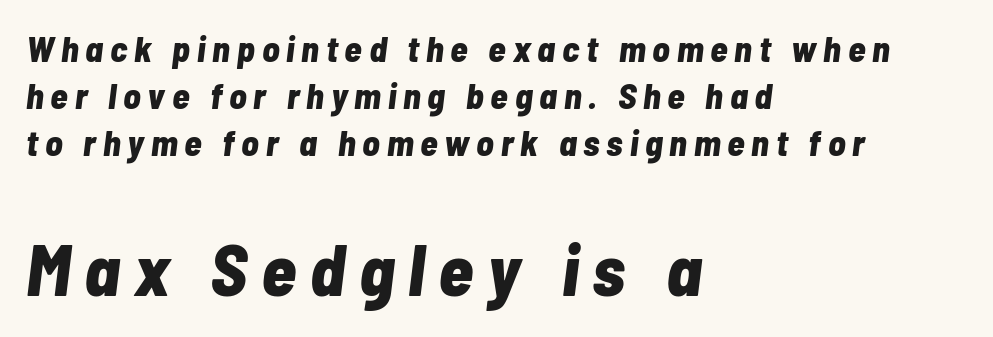
The image shows 72 px bold, condensed type, italic (leaning right); set left-aligned, normal line spacing (1.3x), not underlined; the second (bottom) block is 2.0x larger; low stroke contrast and a medium x-height.
